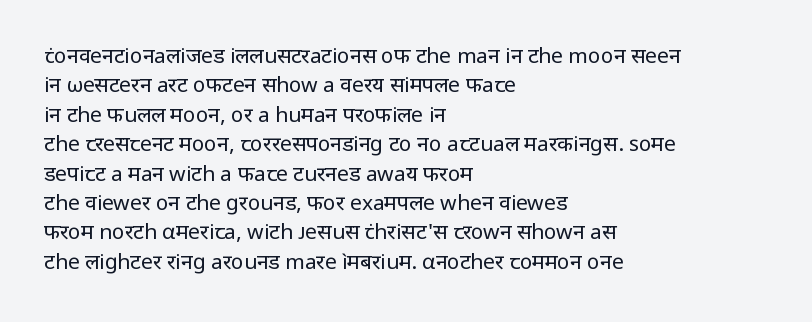
The image shows 21 px text type, upright; set left-aligned, normal line spacing (1.4x), normal letter spacing, not underlined.
